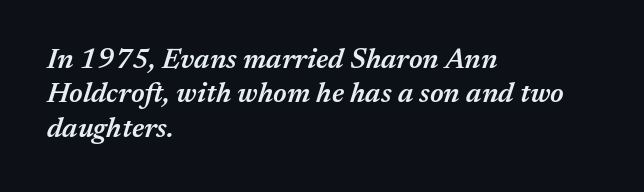
Q: Is the text bold? A: Semi-bold.
Q: Is the text italic (slanted)? A: Yes, it leans right by about 17 degrees.
Q: Is the text underlined? A: No.
Q: How is the paragraph aligned? A: Left-aligned.
Q: Is the spacing between letters normal or unusually wide? A: Normal.
Q: Width (condensed, normal, or wide)? A: Normal.
Q: Stroke contrast? A: Medium.
Q: x-height? A: Medium.
Q: Monospaced? A: No.
